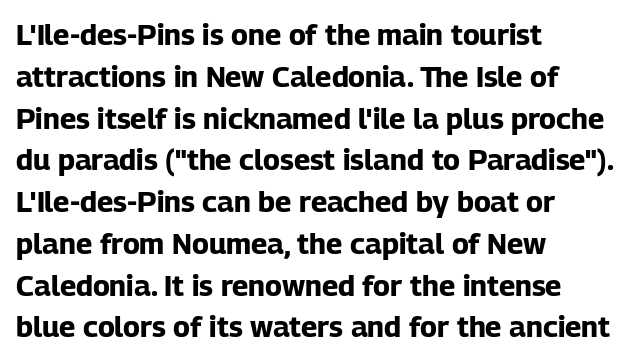
{"serif": "no", "italic": "no", "bold": "yes", "weight": "bold", "width": "normal", "stroke_contrast": "low", "x_height": "medium", "monospaced": "no", "underline": "no", "align": "left", "line_spacing": "normal", "line_spacing_ratio": 1.44, "letter_spacing": "normal", "letter_spacing_em": 0.0, "glyph_px": 29}
